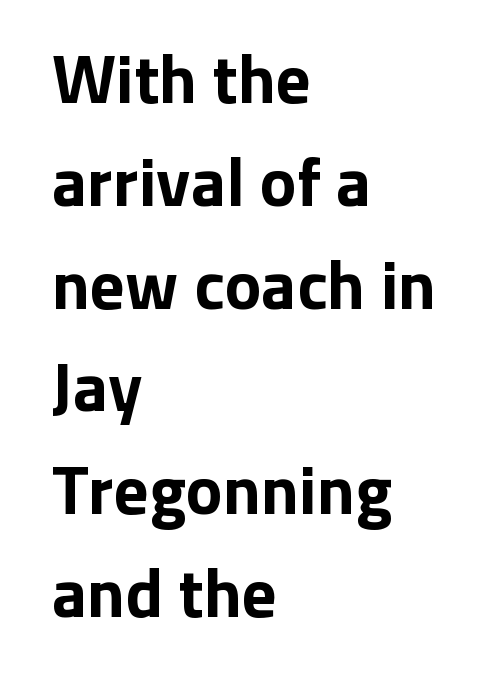
Q: Is the text bold? A: Yes.
Q: Is the text italic (slanted)? A: No, it is upright.
Q: Is the typeface a serif or a sans-serif typeface? A: Sans-serif.
Q: Is the text underlined? A: No.
Q: How is the paragraph aligned? A: Left-aligned.
Q: Is the spacing between letters normal or unusually wide? A: Normal.
Q: Is the spacing between lines tight, normal or loose? A: Normal.
Q: Width (condensed, normal, or wide)? A: Normal.
Q: Stroke contrast? A: Low.
Q: x-height? A: Medium.
Q: Monospaced? A: No.
